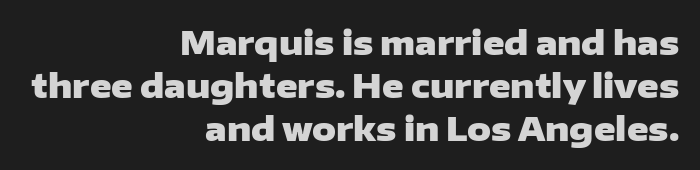
{"serif": "no", "italic": "no", "bold": "yes", "weight": "heavy", "width": "wide", "stroke_contrast": "low", "x_height": "medium", "monospaced": "no", "underline": "no", "align": "right", "line_spacing": "normal", "line_spacing_ratio": 1.3, "letter_spacing": "normal", "letter_spacing_em": 0.0, "glyph_px": 33}
